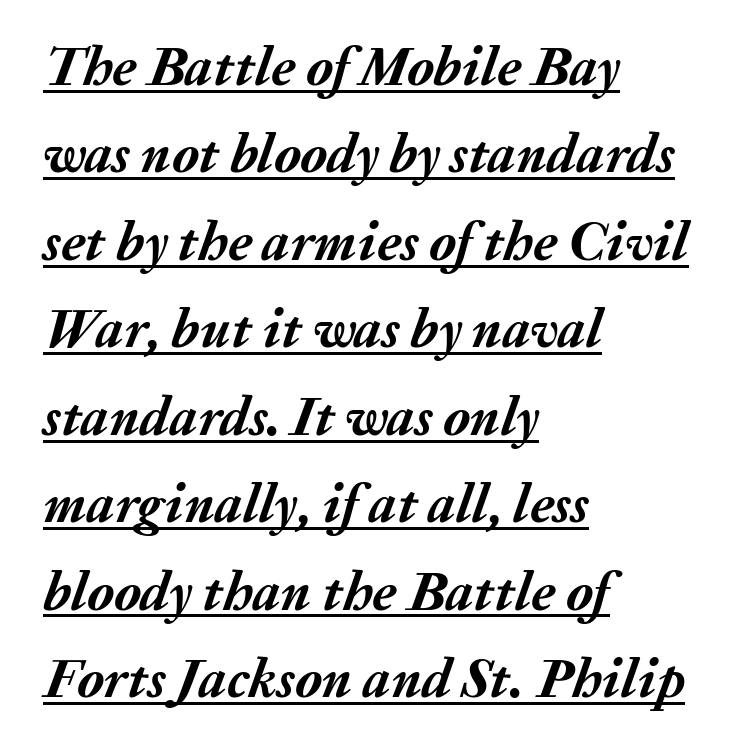
Students, note that the glyphs here touch the page at normal intervals. The words here are underlined. Tall strokes in this sample are angled rather than plumb. Vertical spacing — default.
